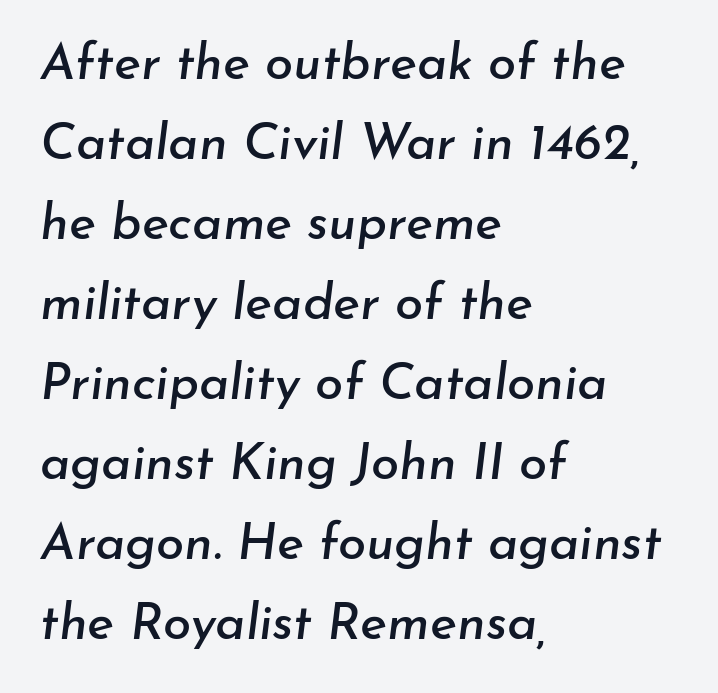
{"italic": "yes", "lean": "right", "slant_degrees": 7, "width": "normal", "stroke_contrast": "low", "x_height": "small", "monospaced": "no", "underline": "no", "align": "left", "line_spacing": "normal", "line_spacing_ratio": 1.57, "letter_spacing": "normal", "letter_spacing_em": 0.0, "glyph_px": 51}
